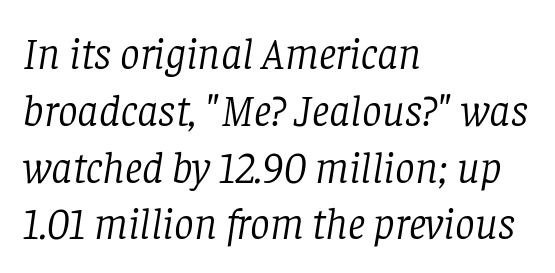
Is the stroke heavy? The answer is a plain regular-or-lighter. The letterforms sit shoulder to shoulder at normal distance. The space beneath each line is pristine and unruled. A student would call this left alignment; a typographer would say flush left, rag right. This is serif lettering, the kind often seen in printed books. The space between consecutive lines is moderate.
